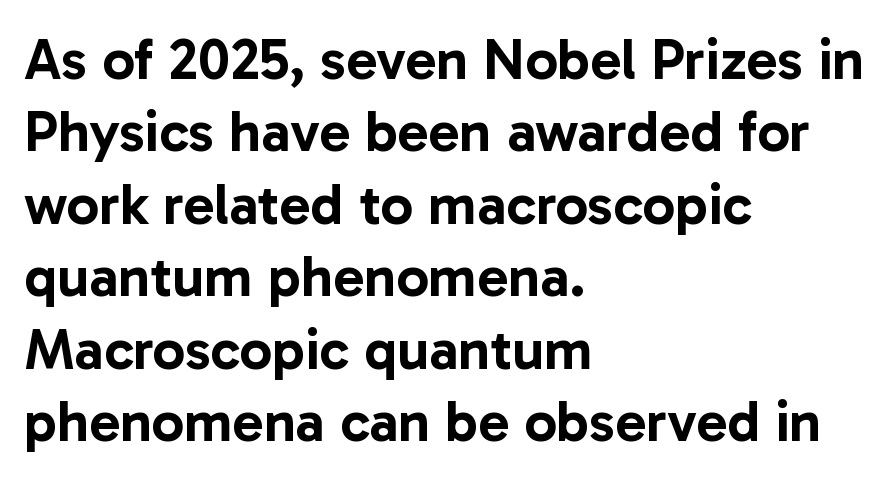
{"serif": "no", "italic": "no", "width": "normal", "stroke_contrast": "low", "x_height": "medium", "monospaced": "no", "underline": "no", "align": "left", "line_spacing": "normal", "line_spacing_ratio": 1.25, "letter_spacing": "normal", "letter_spacing_em": 0.0, "glyph_px": 58}
